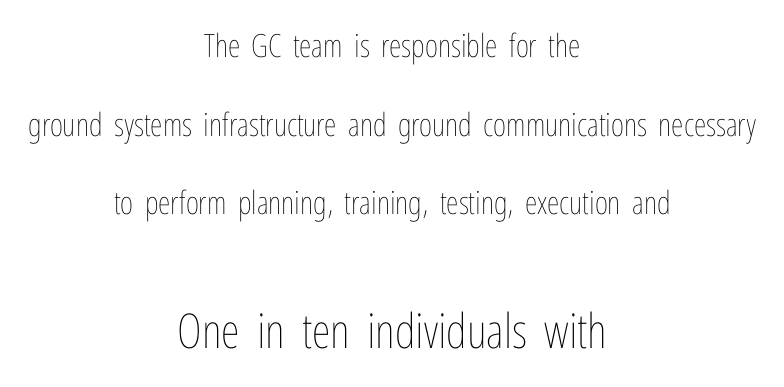
Q: Is the text bold? A: No.
Q: Is the text italic (slanted)? A: No, it is upright.
Q: Is the text underlined? A: No.
Q: How is the paragraph aligned? A: Centered.
Q: Is the spacing between letters normal or unusually wide? A: Normal.
Q: Is the spacing between lines tight, normal or loose? A: Loose.
Q: Which block of text is set in a larger size, the first (top) or the second (bottom)? A: The second (bottom) one.
Q: Width (condensed, normal, or wide)? A: Condensed.
Q: Stroke contrast? A: Low.
Q: x-height? A: Medium.
Q: Monospaced? A: No.
